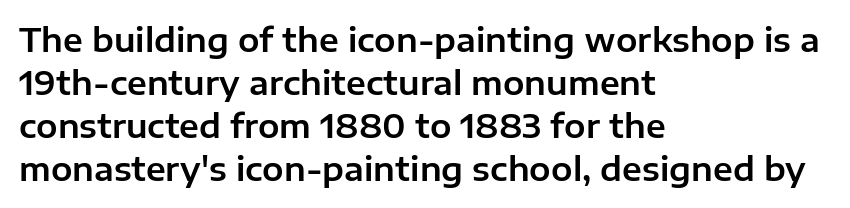
{"serif": "no", "italic": "no", "width": "normal", "stroke_contrast": "low", "x_height": "medium", "monospaced": "no", "underline": "no", "align": "left", "line_spacing": "normal", "line_spacing_ratio": 1.34, "letter_spacing": "normal", "letter_spacing_em": 0.0, "glyph_px": 32}
